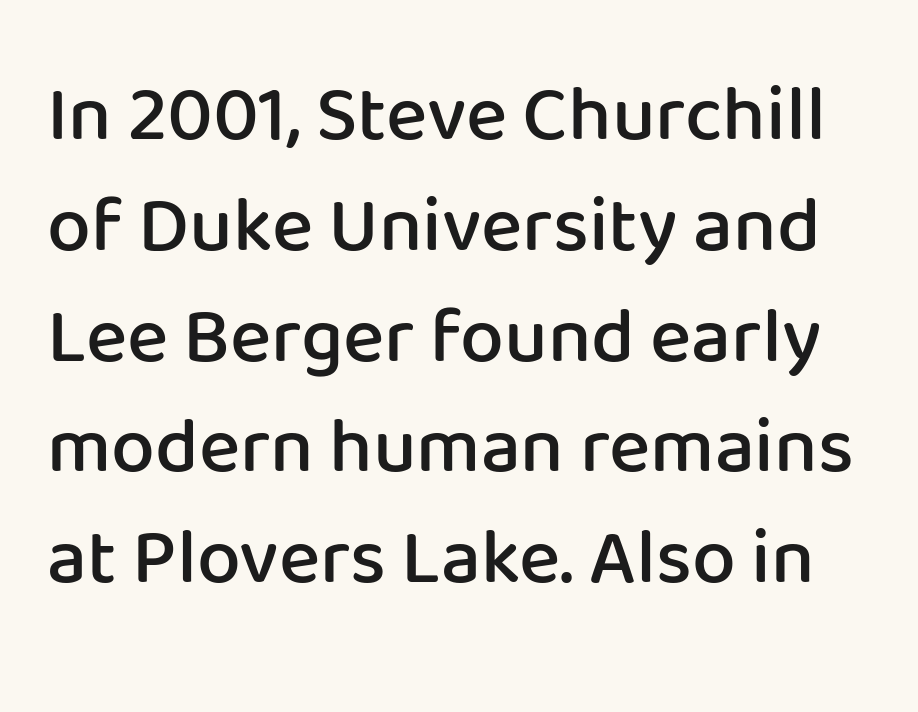
Q: Is the text bold? A: Semi-bold.
Q: Is the text italic (slanted)? A: No, it is upright.
Q: Is the typeface a serif or a sans-serif typeface? A: Sans-serif.
Q: Is the text underlined? A: No.
Q: Is the spacing between letters normal or unusually wide? A: Normal.
Q: Is the spacing between lines tight, normal or loose? A: Normal.
Q: Width (condensed, normal, or wide)? A: Normal.
Q: Stroke contrast? A: Low.
Q: x-height? A: Medium.
Q: Monospaced? A: No.
